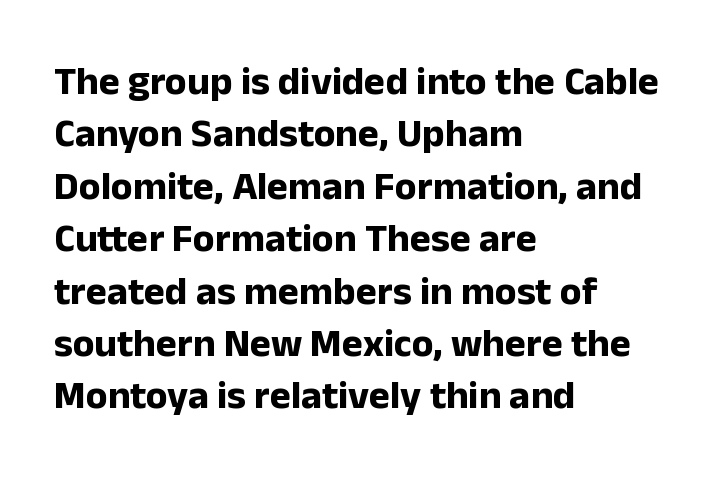
What kind of face is this? One without serifs — a sans. The strip under each line holds only bare page. The typesetter chose a ragged-right arrangement here. You could call the tracking neutral — neither tight nor loose. Ordinary non-slanted type is in use. Emphasis by weight is at full strength: bold.
